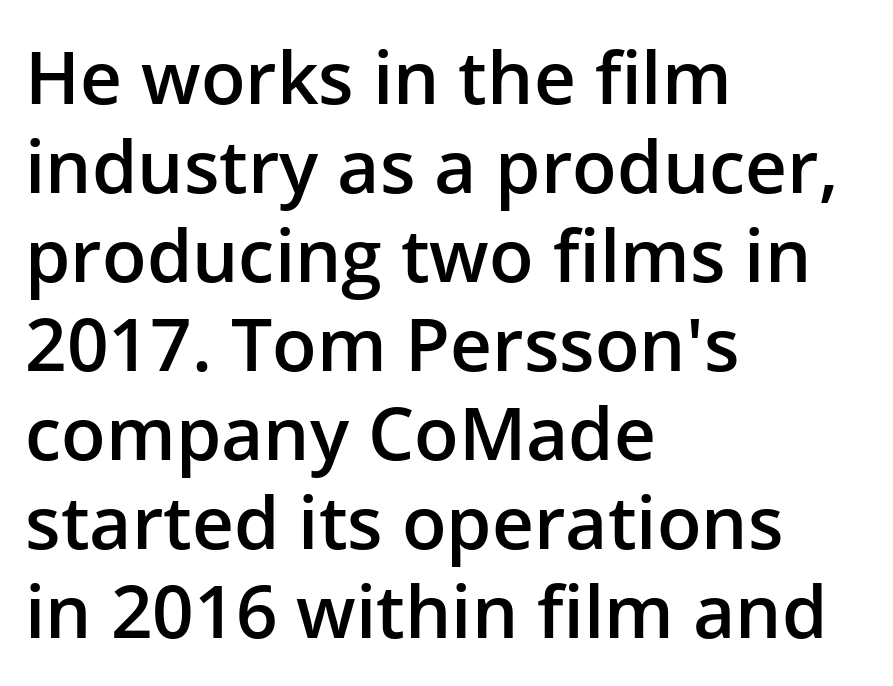
The image shows 73 px semibold sans-serif type, upright; set left-aligned, line spacing 1.22x, normal letter spacing, not underlined; low stroke contrast and a medium x-height.
